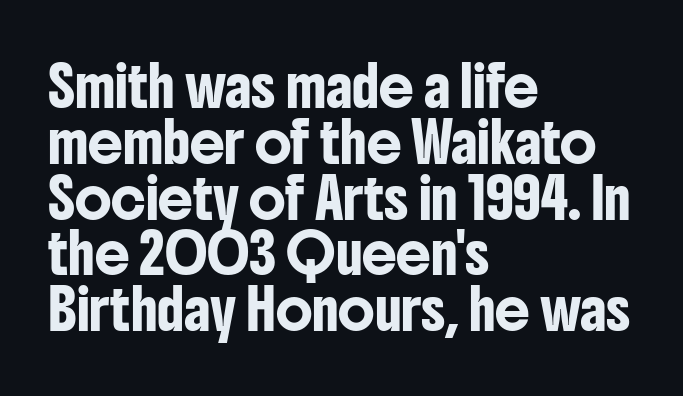
The image shows 39 px condensed sans-serif type, upright; set left-aligned, normal line spacing (1.43x), normal letter spacing, not underlined; low stroke contrast and a medium x-height.
